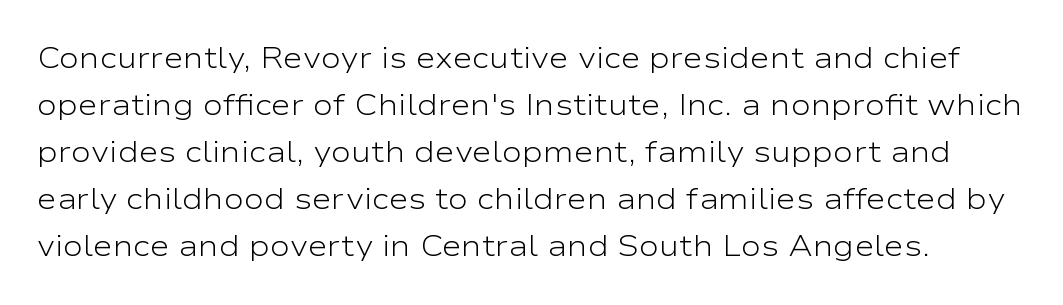
The image shows 30 px light, wide sans-serif type, upright; set normal line spacing (1.57x), normal letter spacing, not underlined; low stroke contrast and a medium x-height.
